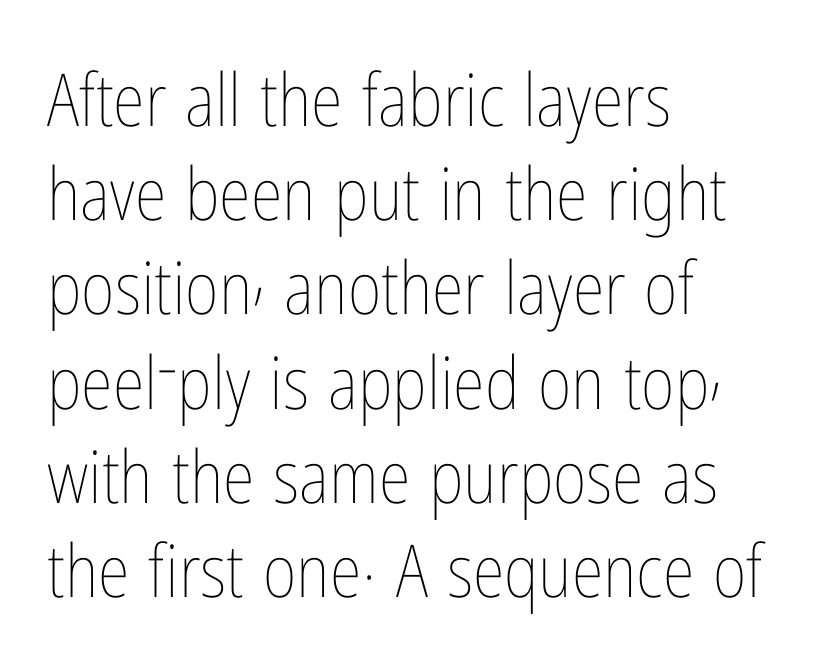
The image shows 73 px thin, condensed type, upright; set left-aligned, normal line spacing (1.29x), normal letter spacing, not underlined; low stroke contrast and a medium x-height.
